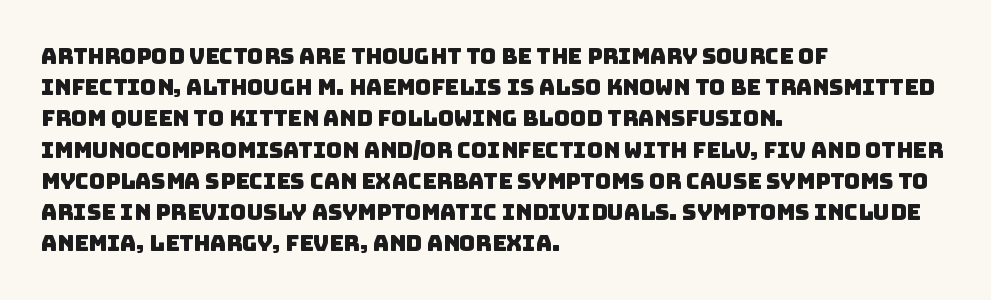
The image shows 22 px text type; set left-aligned, normal line spacing (1.42x), normal letter spacing, not underlined.
